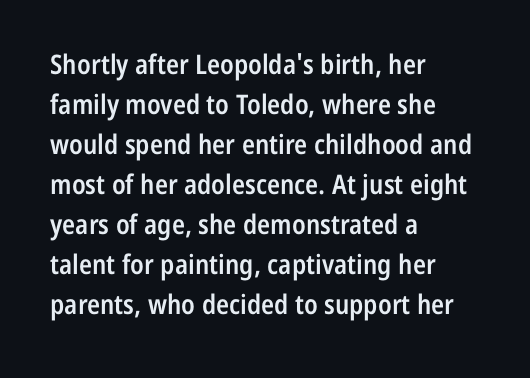
{"italic": "no", "bold": "semi", "underline": "no", "align": "left", "line_spacing": "normal", "line_spacing_ratio": 1.48, "letter_spacing": "normal", "letter_spacing_em": 0.0, "glyph_px": 27}
